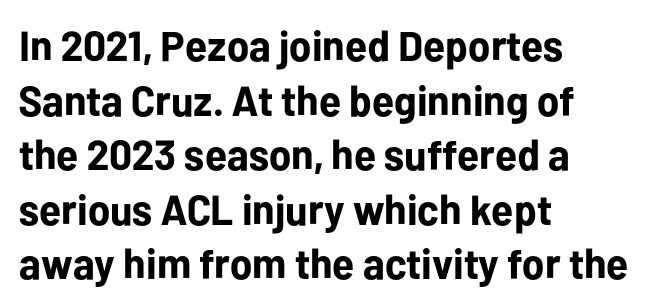
The image shows 42 px bold sans-serif type, upright; set left-aligned, normal line spacing (1.3x), normal letter spacing, not underlined; low stroke contrast and a medium x-height.
